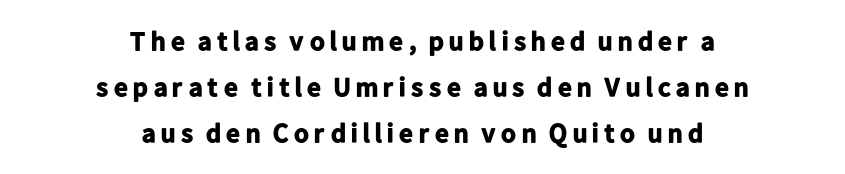
The space directly below the letters is spotless. Ordinary non-slanted type is in use. The glyphs have the mass of a bold cut. Reading down the block, each line starts at a different indent, mirrored at its end.
